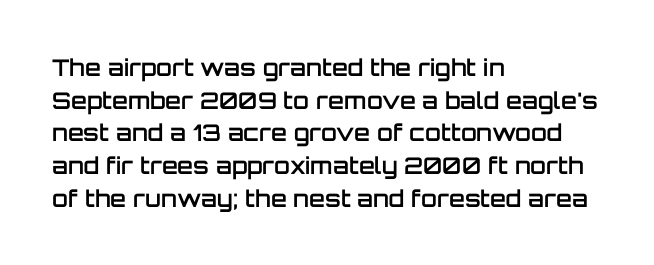
The image shows 23 px text type, upright; set left-aligned, normal line spacing (1.42x), normal letter spacing, not underlined.
